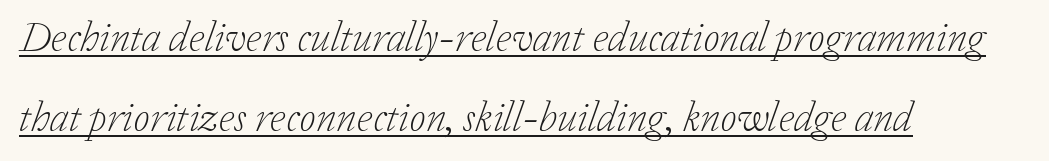
The image shows 42 px light serif type, italic (leaning right); set left-aligned, loose line spacing (1.9x), normal letter spacing, underlined; low stroke contrast and a medium x-height.
